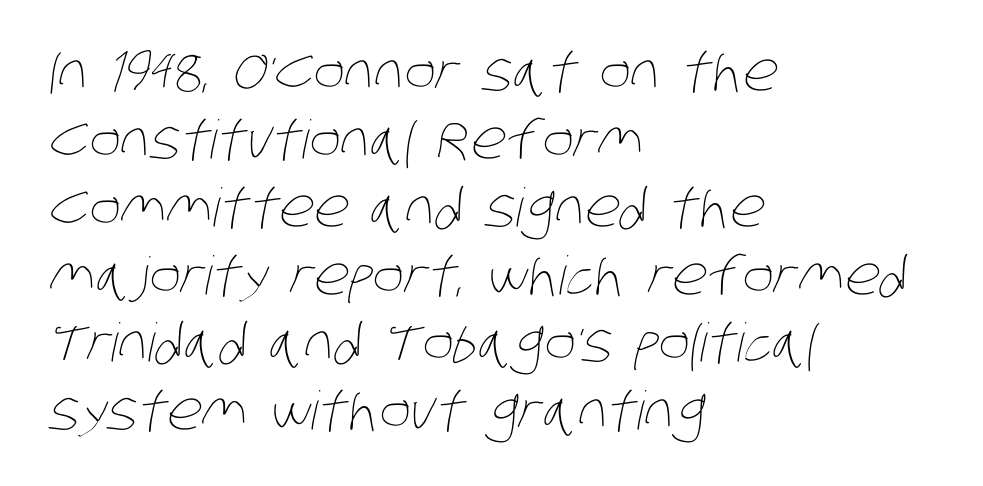
{"bold": "no", "weight": "thin", "width": "condensed", "stroke_contrast": "low", "x_height": "large", "monospaced": "no", "underline": "no", "align": "left", "line_spacing": "normal", "line_spacing_ratio": 1.28, "letter_spacing": "normal", "letter_spacing_em": 0.0, "glyph_px": 53}
